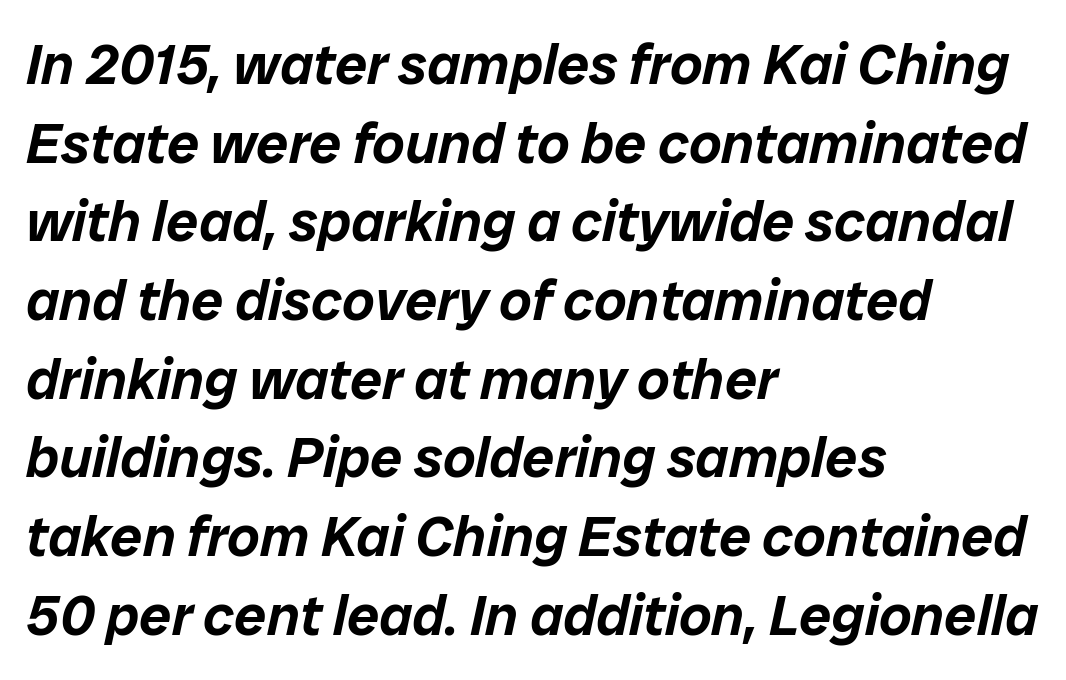
Lines of text with bare space underneath. These lines keep a tight, regular rhythm from letter to letter. The passage shown is typed in a proportional face where columns would drift. The passage shown stacks its lines at a standard gap. It's the slanting kind of type. Notice how the passage keeps a crisp vertical edge on the left only.
